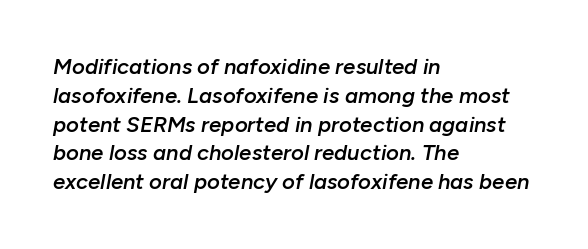
The image shows 22 px text type, italic (leaning right); set left-aligned, normal line spacing (1.31x), normal letter spacing, not underlined.
